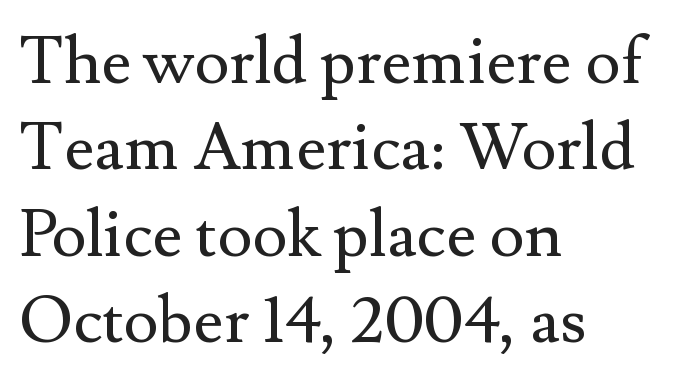
The gap between lines stays unmarked. Successive baselines arrive at the customary interval. This sample uses plain, unmodified letter spacing. Heft: none added — not bold. When letters stand straight like this, we call the style roman or upright. Regarding serifs, this sample has them.
